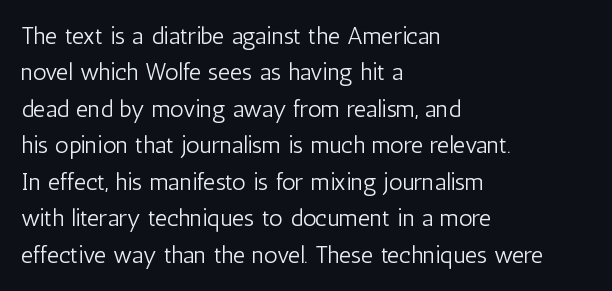
{"italic": "no", "bold": "no", "underline": "no", "align": "left", "line_spacing": "normal", "line_spacing_ratio": 1.52, "letter_spacing": "normal", "letter_spacing_em": 0.0, "glyph_px": 24}
